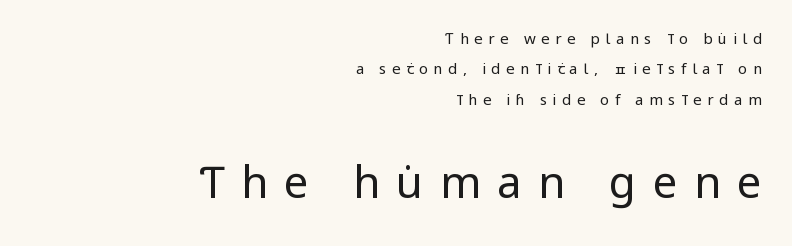
Q: Is the text bold? A: No.
Q: Is the text italic (slanted)? A: No, it is upright.
Q: Is the typeface a serif or a sans-serif typeface? A: Sans-serif.
Q: Is the text underlined? A: No.
Q: How is the paragraph aligned? A: Right-aligned.
Q: Is the spacing between letters normal or unusually wide? A: Unusually wide.
Q: Is the spacing between lines tight, normal or loose? A: Loose.
Q: Which block of text is set in a larger size, the first (top) or the second (bottom)? A: The second (bottom) one.
Q: Width (condensed, normal, or wide)? A: Condensed.
Q: Stroke contrast? A: Low.
Q: x-height? A: Large.
Q: Monospaced? A: No.
